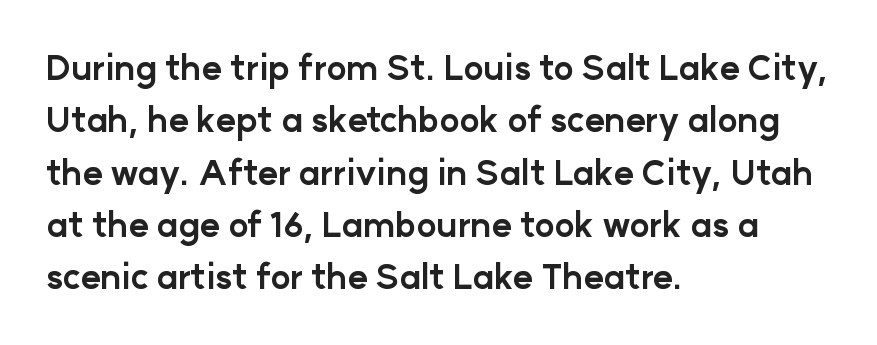
Observe the ordinary spacing: letters are neighbours, not strangers. Here the designer chose a conventional face with non-uniform glyph widths. Honestly, the row spacing looks completely unremarkable. Chunky letters — that's bold for sure. Upright lettering throughout.
